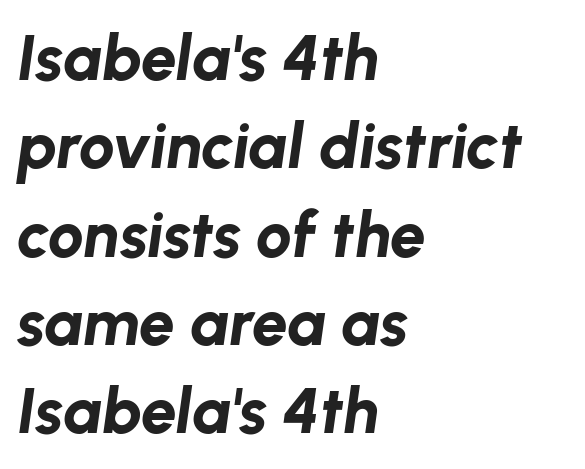
The passage shown is typed in a proportional face where columns would drift. Would a proofreader flag this as italicized? Yes. You'd pick this weight for a headline — it's a proper bold. The baseline area is clear. A classic flush-left, rag-right setting is used for this passage.
